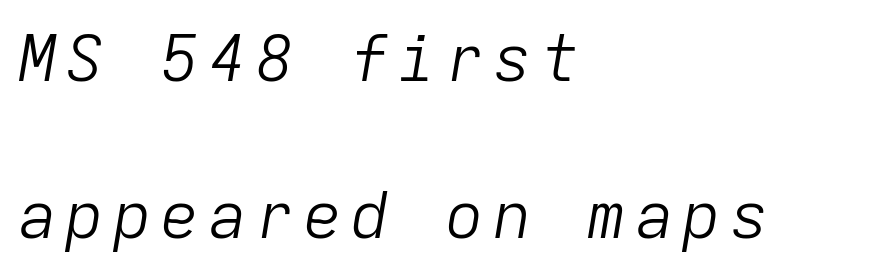
The image shows 65 px light type, italic (leaning right), monospaced; set left-aligned, loose line spacing (2.42x), not underlined; low stroke contrast and a medium x-height.
